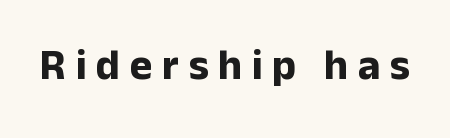
{"serif": "no", "italic": "no", "bold": "yes", "weight": "bold", "width": "normal", "stroke_contrast": "low", "x_height": "medium", "monospaced": "no", "underline": "no", "letter_spacing": "wide", "letter_spacing_em": 0.22, "glyph_px": 43}
